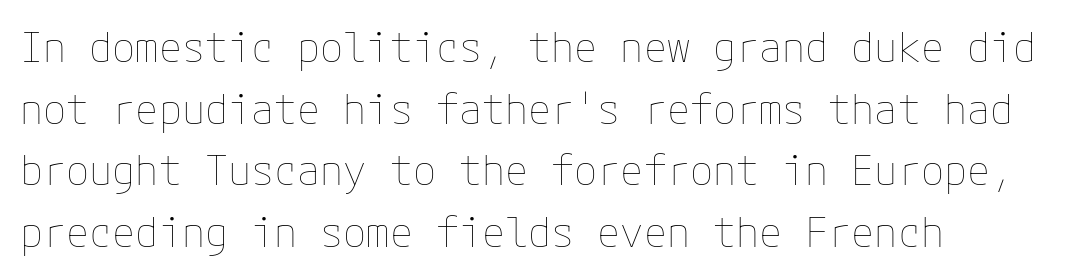
Whoever set this chose a conventional vertical rhythm. Default kerning and tracking; the words read as compact shapes. Tall strokes in this sample are plumb rather than angled. A student would call this left alignment; a typographer would say flush left, rag right. Counters stay open thanks to moderate or lighter strokes. Underlining? Definitely not there.
